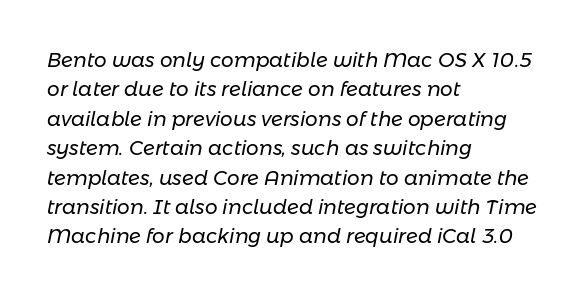
{"italic": "yes", "lean": "right", "slant_degrees": 11, "bold": "no", "underline": "no", "align": "left", "line_spacing": "normal", "line_spacing_ratio": 1.47, "letter_spacing": "normal", "letter_spacing_em": 0.0, "glyph_px": 20}
